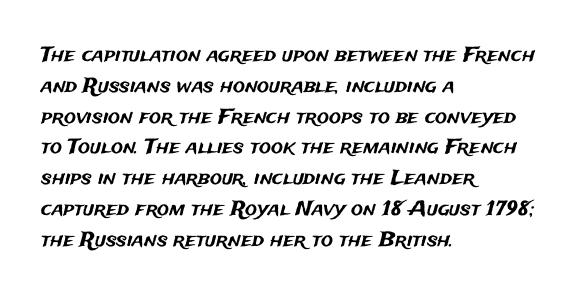
{"underline": "no", "align": "left", "line_spacing": "normal", "line_spacing_ratio": 1.54, "letter_spacing": "normal", "letter_spacing_em": 0.0, "glyph_px": 20}
